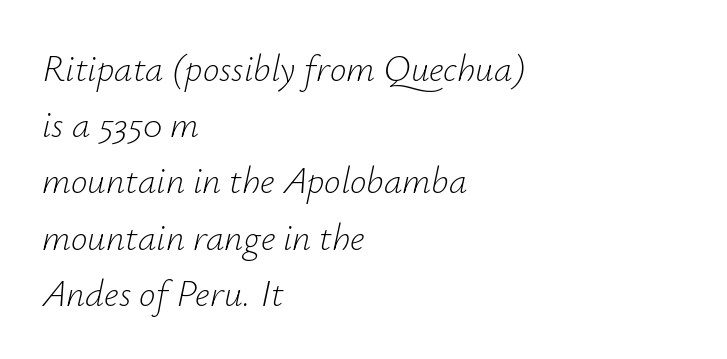
The image shows 37 px light type, italic (leaning right); set left-aligned, normal line spacing (1.52x), normal letter spacing, not underlined; low stroke contrast and a small x-height.
